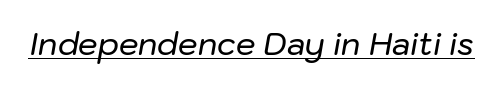
The image shows 31 px text type, italic (leaning right); set normal letter spacing, underlined; low stroke contrast and a medium x-height.
